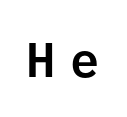
Is this a fixed-width face? Yes — each glyph sits in an identical cell. Tall strokes in this sample are plumb rather than angled. The tracking reads as deliberately expanded to a designer's eye. The text was rendered using a sans face with plain stroke endings. The glyphs are unaccompanied by any horizontal stroke below them.
